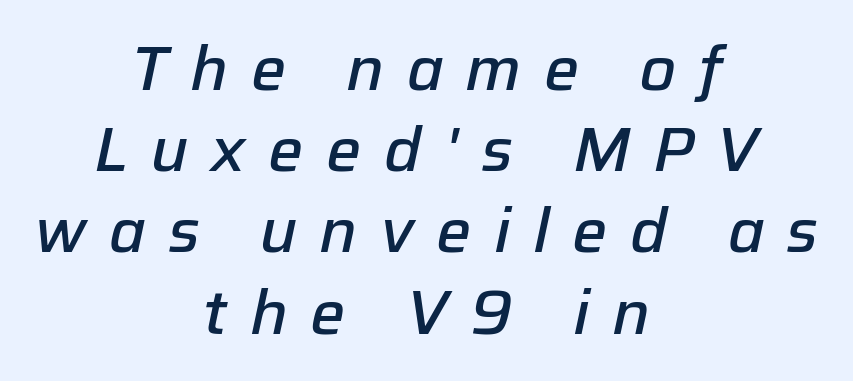
The image shows 62 px semibold type, italic (leaning right); set centered, normal line spacing (1.31x), unusually wide letter spacing (+0.36 em), not underlined; low stroke contrast and a medium x-height.
